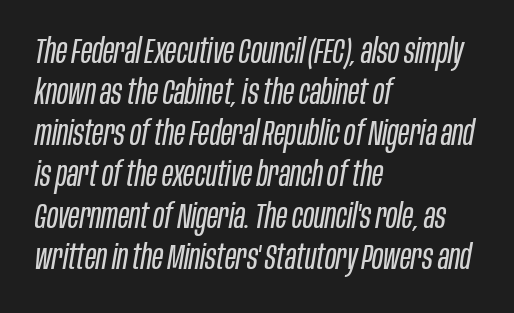
Reading down the block, your eye returns to a fixed left position each line. Observe the lean: these are italic letterforms. The words here are not underlined. Each word holds together tightly as a unit, with standard inter-letter gaps. This sample has the flowing, uneven cadence of proportional lettering.
